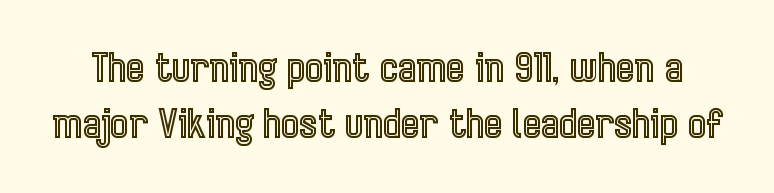
Q: Is the text italic (slanted)? A: No, it is upright.
Q: Is the text underlined? A: No.
Q: Is the spacing between letters normal or unusually wide? A: Normal.
Q: Is the spacing between lines tight, normal or loose? A: Normal.
Q: Width (condensed, normal, or wide)? A: Condensed.
Q: x-height? A: Medium.
Q: Monospaced? A: No.
